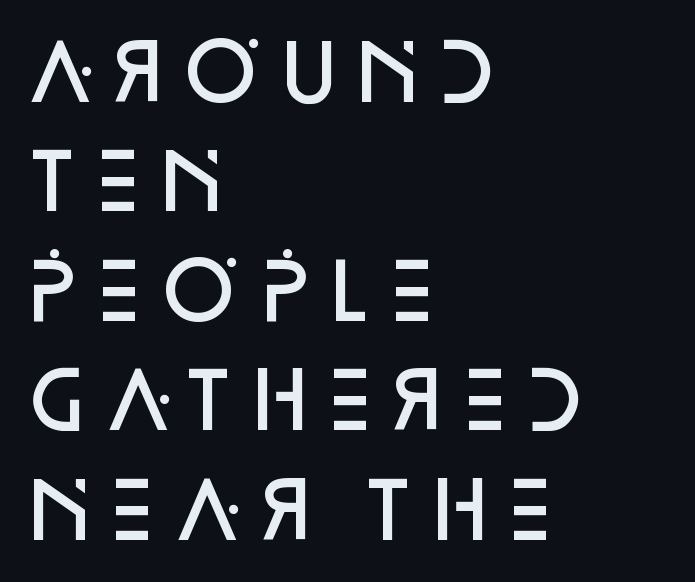
The image shows 76 px semibold sans-serif type, upright; set left-aligned, normal line spacing (1.44x), normal letter spacing, not underlined; low stroke contrast and a large x-height.
